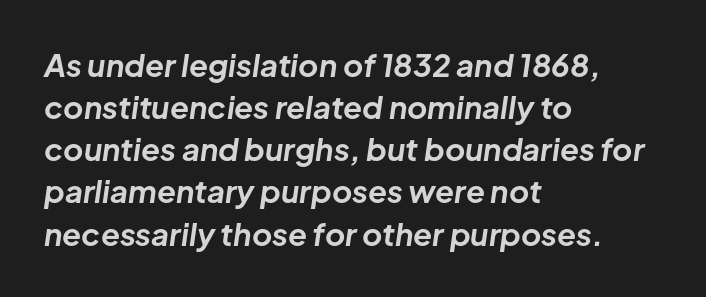
The image shows 31 px bold type, italic (leaning right); set left-aligned, normal line spacing (1.36x), normal letter spacing, not underlined; low stroke contrast and a medium x-height.
